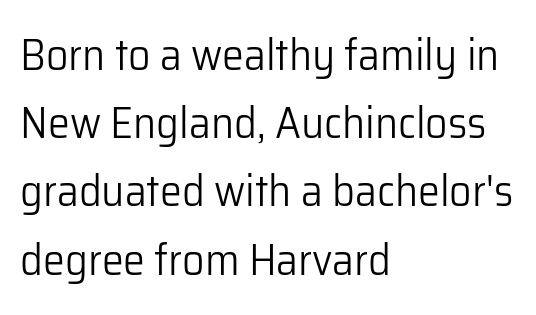
The image shows 44 px light sans-serif type, upright; set left-aligned, normal line spacing (1.55x), normal letter spacing, not underlined; low stroke contrast and a medium x-height.
